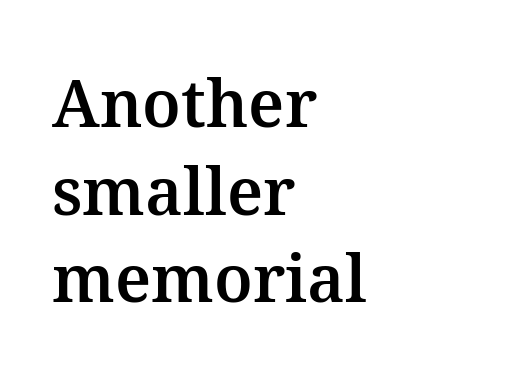
{"serif": "yes", "italic": "no", "width": "normal", "stroke_contrast": "medium", "x_height": "medium", "monospaced": "no", "underline": "no", "align": "left", "line_spacing": "normal", "line_spacing_ratio": 1.35, "letter_spacing": "normal", "letter_spacing_em": 0.0, "glyph_px": 65}
